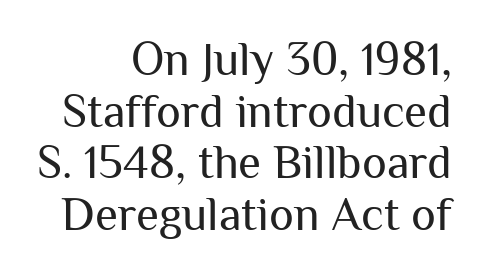
{"serif": "no", "italic": "no", "bold": "no", "weight": "regular", "width": "normal", "stroke_contrast": "medium", "x_height": "medium", "monospaced": "no", "underline": "no", "align": "right", "line_spacing": "tight", "line_spacing_ratio": 1.1, "letter_spacing": "normal", "letter_spacing_em": 0.0, "glyph_px": 47}
